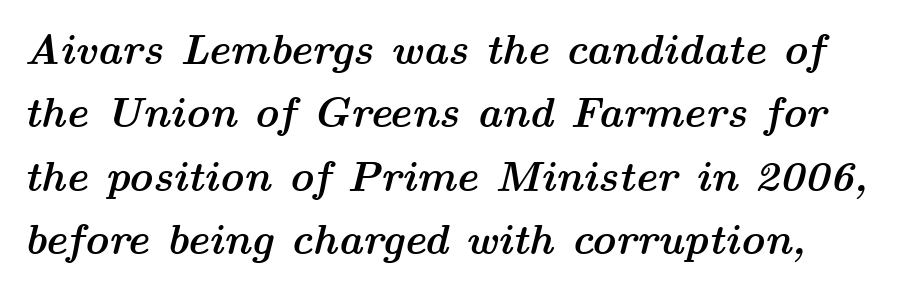
Q: Is the text bold? A: Yes.
Q: Is the text italic (slanted)? A: Yes, it leans right by about 14 degrees.
Q: Is the text underlined? A: No.
Q: Is the spacing between letters normal or unusually wide? A: Normal.
Q: Is the spacing between lines tight, normal or loose? A: Normal.
Q: Width (condensed, normal, or wide)? A: Wide.
Q: Stroke contrast? A: Medium.
Q: x-height? A: Medium.
Q: Monospaced? A: No.
